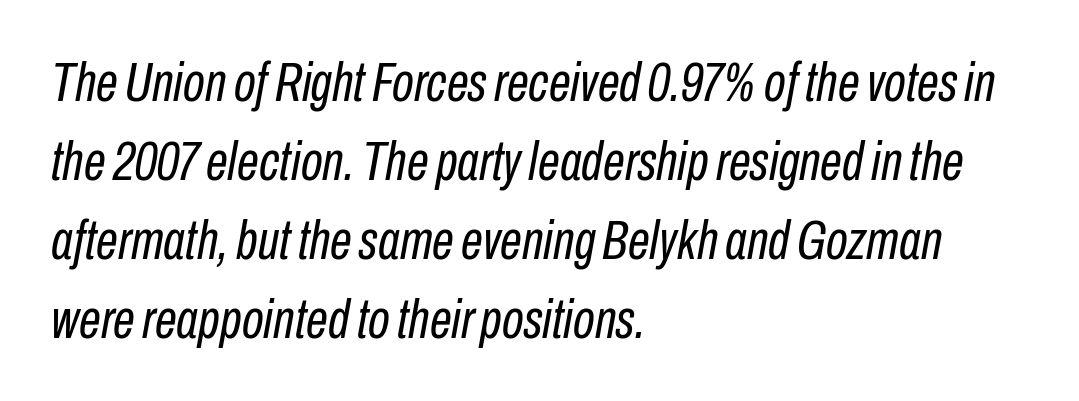
Q: Is the text bold? A: No.
Q: Is the text italic (slanted)? A: Yes, it leans right by about 10 degrees.
Q: Is the text underlined? A: No.
Q: How is the paragraph aligned? A: Left-aligned.
Q: Is the spacing between letters normal or unusually wide? A: Normal.
Q: Is the spacing between lines tight, normal or loose? A: Normal.
Q: Width (condensed, normal, or wide)? A: Condensed.
Q: Stroke contrast? A: Low.
Q: x-height? A: Medium.
Q: Monospaced? A: No.
